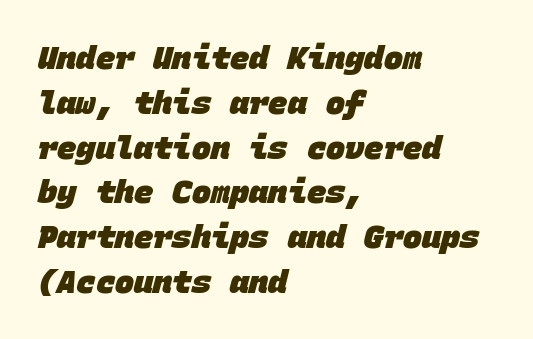
Q: Is the text bold? A: Yes.
Q: Is the typeface a serif or a sans-serif typeface? A: Sans-serif.
Q: Is the text underlined? A: No.
Q: How is the paragraph aligned? A: Left-aligned.
Q: Is the spacing between letters normal or unusually wide? A: Normal.
Q: Is the spacing between lines tight, normal or loose? A: Normal.
Q: Width (condensed, normal, or wide)? A: Normal.
Q: Stroke contrast? A: Low.
Q: x-height? A: Large.
Q: Monospaced? A: Yes.
